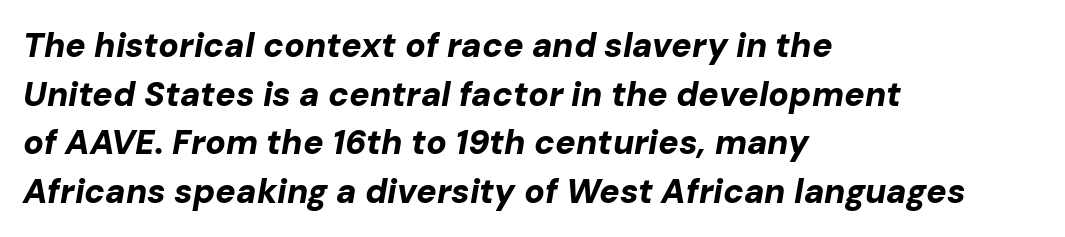
The image shows 34 px bold type, italic (leaning right); set left-aligned, normal line spacing (1.43x), normal letter spacing, not underlined; low stroke contrast and a medium x-height.
